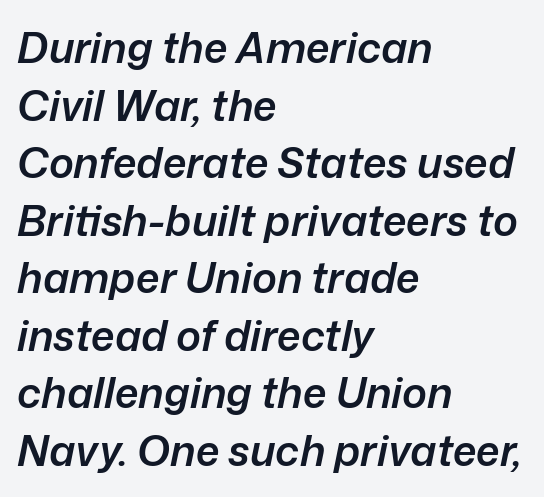
Words float on clear page, feet unadorned. Slant detected: the letters are inclined. Inter-character spacing is left at the font's built-in metrics. The paragraph has a hard left edge and a soft right edge. The passage shown is semibold, sitting just below true bold. Is there much room between lines? A standard amount, neither cramped nor airy.
